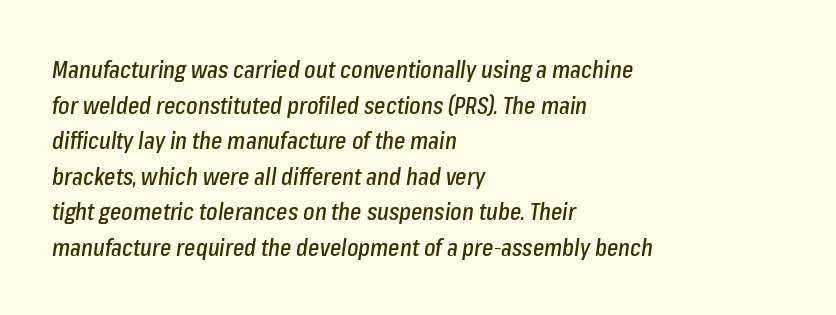
The image shows 24 px text type, italic (leaning right); set left-aligned, normal line spacing (1.48x), normal letter spacing, not underlined.
